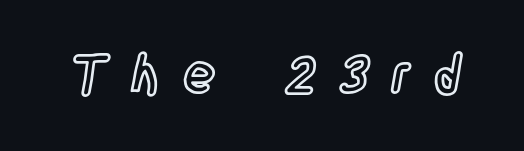
The passage shown has open, widely tracked lettering throughout. The face used here is proportionally spaced, like ordinary book or web type. A clean baseline with only descenders dipping below it.
